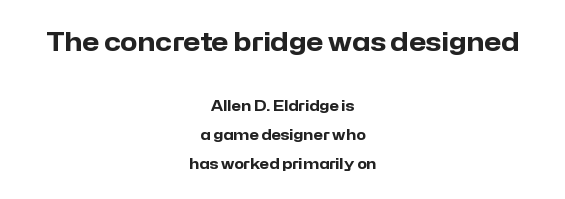
{"italic": "no", "bold": "yes", "underline": "no", "align": "center", "line_spacing": "loose", "line_spacing_ratio": 2.05, "letter_spacing": "normal", "letter_spacing_em": 0.0, "larger_block": "first", "size_ratio": 1.79, "glyph_px": 25}
